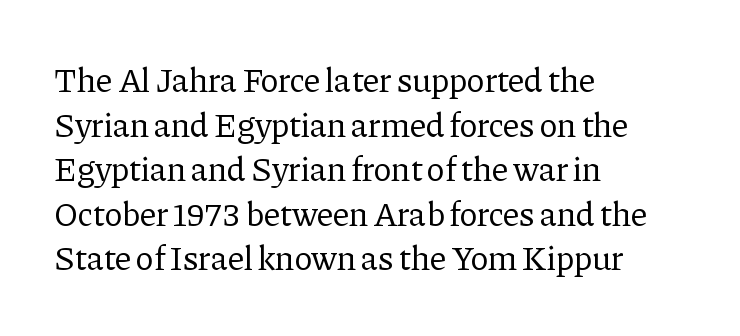
The letters stand straight up with perfectly vertical stems. Each line starts at the same left margin while the right side varies. In terms of letterspacing, this is plain default setting. A typesetter would call this proportional, since set widths differ per character. Each stroke keeps to a modest, everyday thickness or less.
